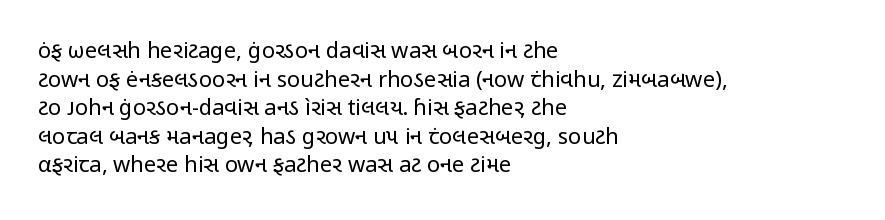
{"italic": "no", "bold": "no", "underline": "no", "align": "left", "line_spacing": "normal", "line_spacing_ratio": 1.3, "letter_spacing": "normal", "letter_spacing_em": 0.0, "glyph_px": 22}
